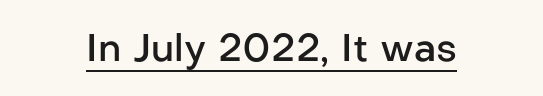
Q: Is the text bold? A: Semi-bold.
Q: Is the text italic (slanted)? A: No, it is upright.
Q: Is the typeface a serif or a sans-serif typeface? A: Sans-serif.
Q: Is the text underlined? A: Yes.
Q: How is the paragraph aligned? A: Centered.
Q: Is the spacing between letters normal or unusually wide? A: Normal.
Q: Width (condensed, normal, or wide)? A: Normal.
Q: Stroke contrast? A: Low.
Q: x-height? A: Medium.
Q: Monospaced? A: No.
